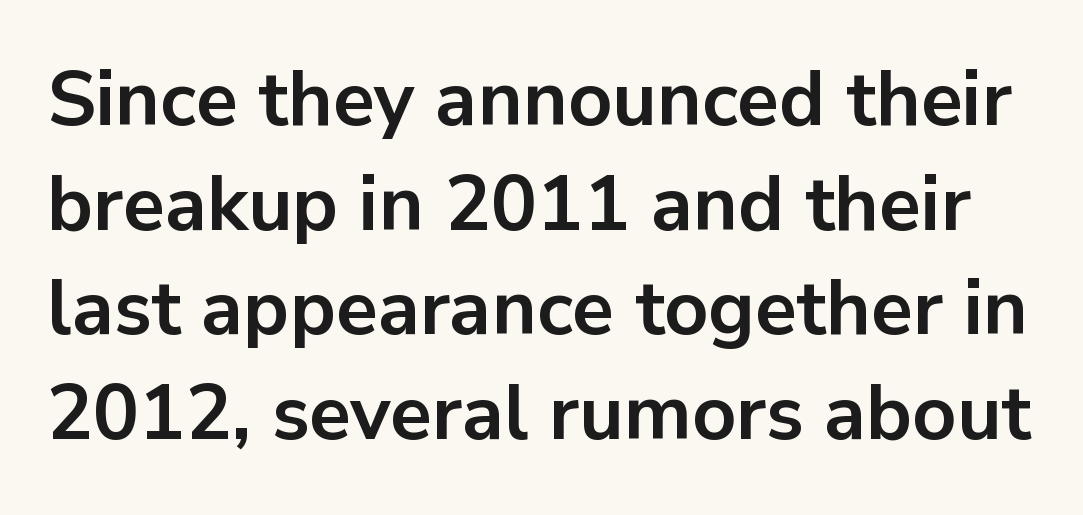
{"serif": "no", "italic": "no", "bold": "yes", "weight": "bold", "width": "normal", "stroke_contrast": "low", "x_height": "medium", "monospaced": "no", "underline": "no", "line_spacing": "normal", "line_spacing_ratio": 1.36, "letter_spacing": "normal", "letter_spacing_em": 0.0, "glyph_px": 77}
